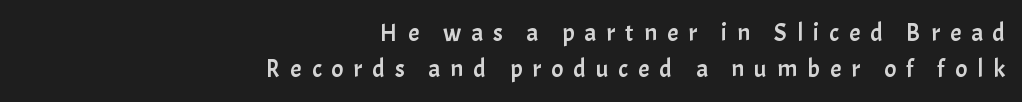
{"italic": "no", "underline": "no", "align": "right", "line_spacing": "normal", "line_spacing_ratio": 1.43, "letter_spacing": "wide", "letter_spacing_em": 0.4, "glyph_px": 25}
